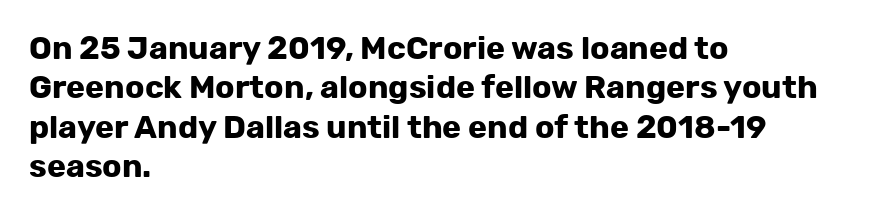
The image shows 32 px bold sans-serif type, upright; set left-aligned, line spacing 1.23x, normal letter spacing, not underlined; low stroke contrast and a medium x-height.
